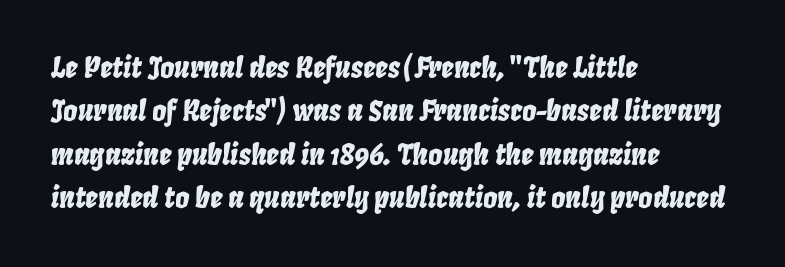
Compared with typical body copy, the letter spacing here is the same. Summary of vertical rhythm: regular, with standard interline spacing. This is oblique type, the kind used for emphasis or titles. The paragraph has a hard left edge and a soft right edge.
